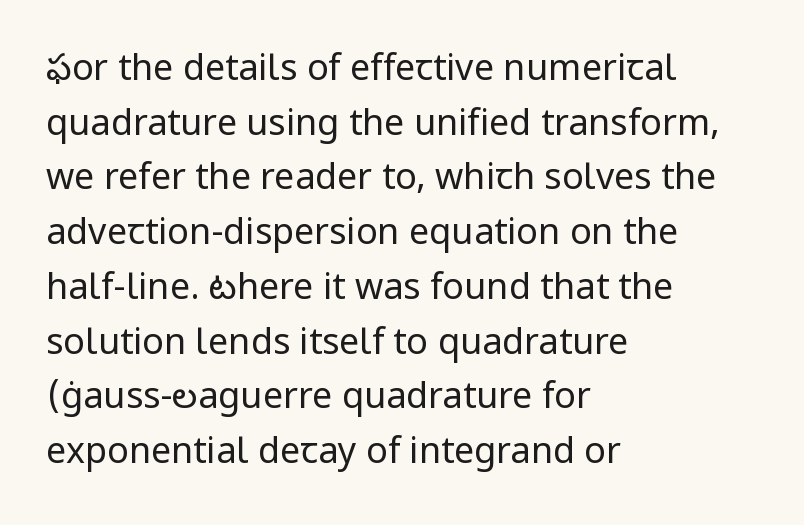
The image shows 36 px regular-weight sans-serif type, upright; set left-aligned, normal line spacing (1.52x), normal letter spacing, not underlined; low stroke contrast and a medium x-height.
